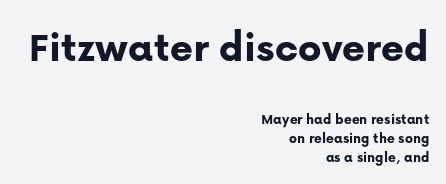
Q: Is the text bold? A: Yes.
Q: Is the text italic (slanted)? A: No, it is upright.
Q: Is the typeface a serif or a sans-serif typeface? A: Sans-serif.
Q: Is the text underlined? A: No.
Q: How is the paragraph aligned? A: Right-aligned.
Q: Is the spacing between letters normal or unusually wide? A: Normal.
Q: Is the spacing between lines tight, normal or loose? A: Normal.
Q: Which block of text is set in a larger size, the first (top) or the second (bottom)? A: The first (top) one.
Q: Width (condensed, normal, or wide)? A: Normal.
Q: Stroke contrast? A: Low.
Q: x-height? A: Medium.
Q: Monospaced? A: No.
